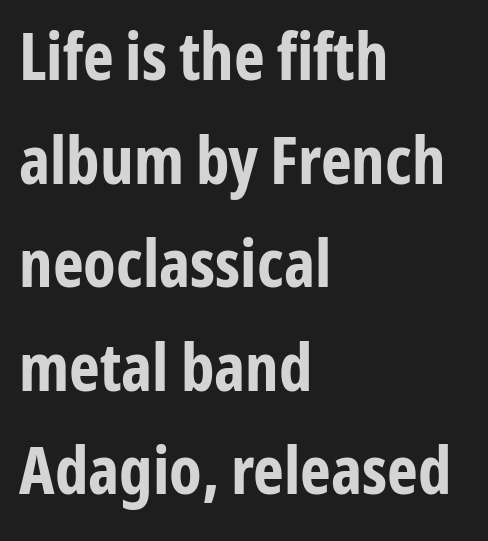
Q: Is the text bold? A: Yes.
Q: Is the text italic (slanted)? A: No, it is upright.
Q: Is the typeface a serif or a sans-serif typeface? A: Sans-serif.
Q: Is the text underlined? A: No.
Q: How is the paragraph aligned? A: Left-aligned.
Q: Is the spacing between letters normal or unusually wide? A: Normal.
Q: Is the spacing between lines tight, normal or loose? A: Normal.
Q: Width (condensed, normal, or wide)? A: Condensed.
Q: Stroke contrast? A: Low.
Q: x-height? A: Medium.
Q: Monospaced? A: No.
